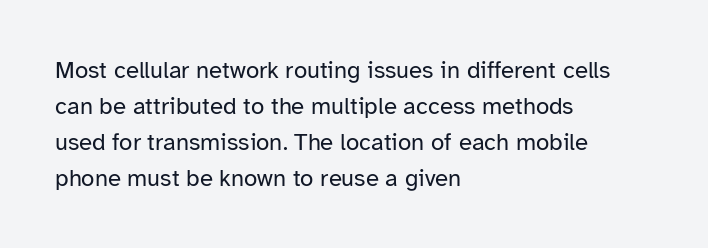
Q: Is the text bold? A: No.
Q: Is the text italic (slanted)? A: No, it is upright.
Q: Is the text underlined? A: No.
Q: How is the paragraph aligned? A: Left-aligned.
Q: Is the spacing between letters normal or unusually wide? A: Normal.
Q: Is the spacing between lines tight, normal or loose? A: Normal.
